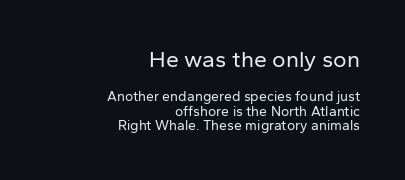
{"italic": "no", "bold": "no", "underline": "no", "align": "right", "line_spacing": "tight", "line_spacing_ratio": 1.06, "letter_spacing": "normal", "letter_spacing_em": 0.0, "larger_block": "first", "size_ratio": 1.64, "glyph_px": 23}
